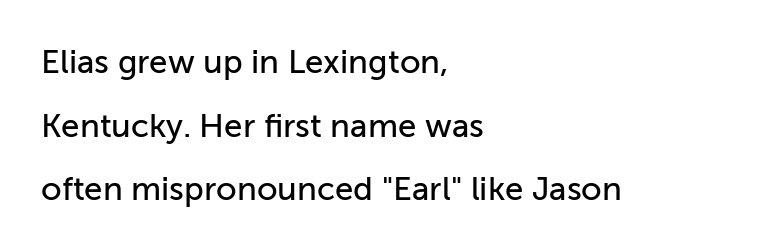
The image shows 33 px sans-serif type, upright; set left-aligned, loose line spacing (1.93x), normal letter spacing, not underlined; low stroke contrast and a medium x-height.
